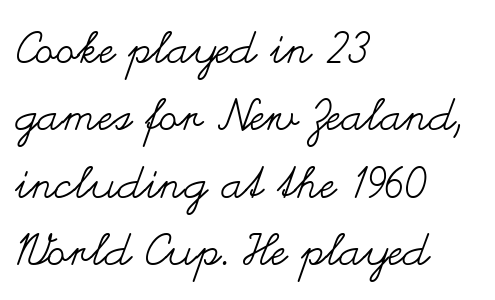
The image shows 44 px regular-weight, wide type; set left-aligned, normal line spacing (1.53x), normal letter spacing, not underlined; medium stroke contrast and a small x-height.
